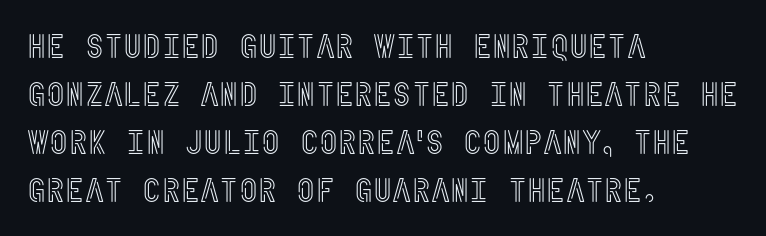
The image shows 33 px condensed type, upright; set left-aligned, normal line spacing (1.45x), normal letter spacing, not underlined; a large x-height.
